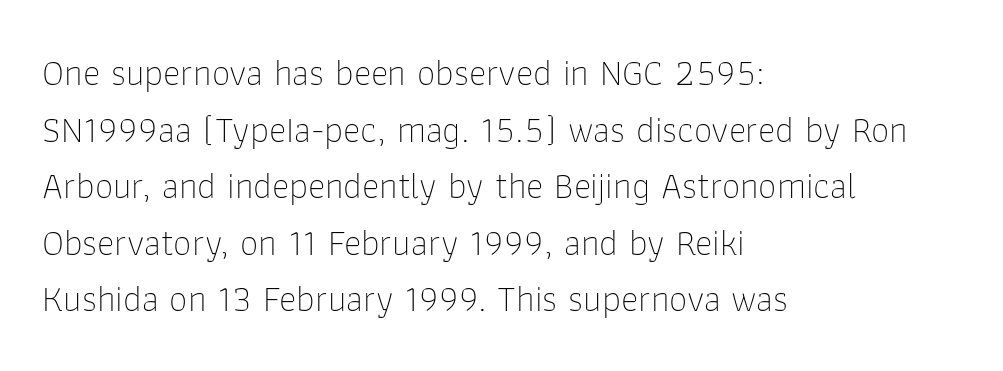
The face used here is proportionally spaced, like ordinary book or web type. Anything drawn beneath the words? Only blank space. Is the type heavy? It reads as light-to-regular instead. Honestly, the row spacing looks completely unremarkable. The type is set solid horizontally, with unmodified tracking. The rag falls on the right side of this text block.
